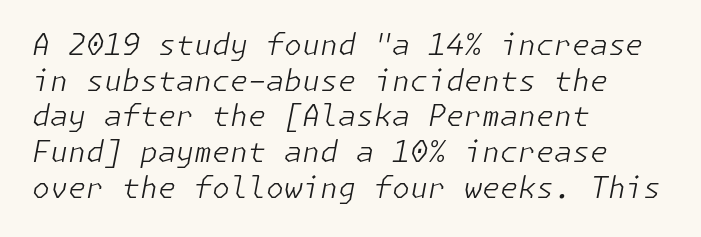
Q: Is the text bold? A: No.
Q: Is the text italic (slanted)? A: Yes, it leans right by about 11 degrees.
Q: Is the text underlined? A: No.
Q: How is the paragraph aligned? A: Left-aligned.
Q: Is the spacing between letters normal or unusually wide? A: Normal.
Q: Width (condensed, normal, or wide)? A: Normal.
Q: Stroke contrast? A: Low.
Q: x-height? A: Medium.
